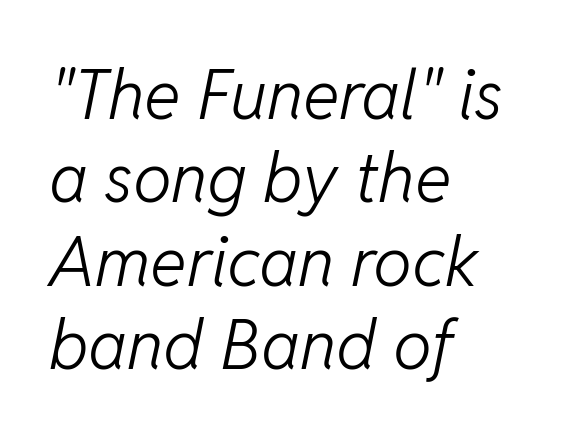
Quick note: italic. Weight: not bold — regular or lighter. Nobody touched the tracking dial on this one. Alignment: flush left. Think of a printed novel: that variable character pitch is what you see here.
